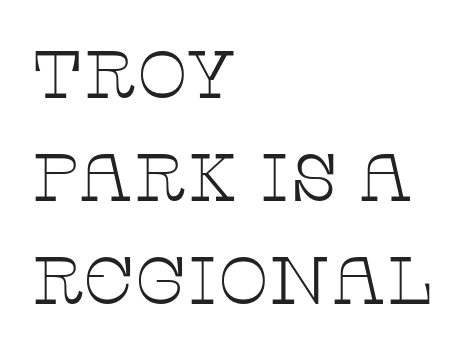
Q: Is the text bold? A: No.
Q: Is the text italic (slanted)? A: No, it is upright.
Q: Is the typeface a serif or a sans-serif typeface? A: Serif.
Q: Is the text underlined? A: No.
Q: How is the paragraph aligned? A: Left-aligned.
Q: Is the spacing between letters normal or unusually wide? A: Normal.
Q: Is the spacing between lines tight, normal or loose? A: Normal.
Q: Width (condensed, normal, or wide)? A: Wide.
Q: Stroke contrast? A: Low.
Q: x-height? A: Large.
Q: Monospaced? A: No.
